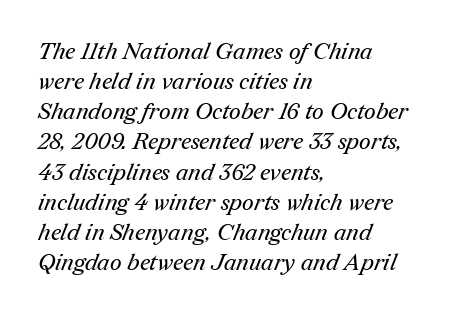
Q: Is the text bold? A: No.
Q: Is the text underlined? A: No.
Q: How is the paragraph aligned? A: Left-aligned.
Q: Is the spacing between letters normal or unusually wide? A: Normal.
Q: Is the spacing between lines tight, normal or loose? A: Normal.
